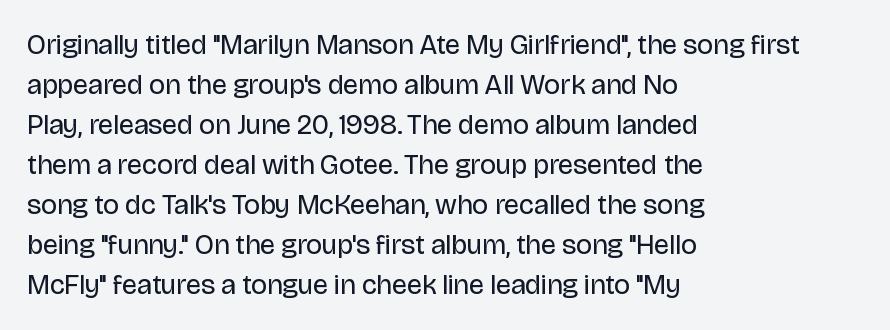
In terms of leading, this rendering sits right in the middle. Short note: letters normally spaced. This is sans-serif lettering, the kind often seen on screens and signage. If you drew a ruler down the left edge, every line would touch it. Rule under the text: the space is simply empty.
